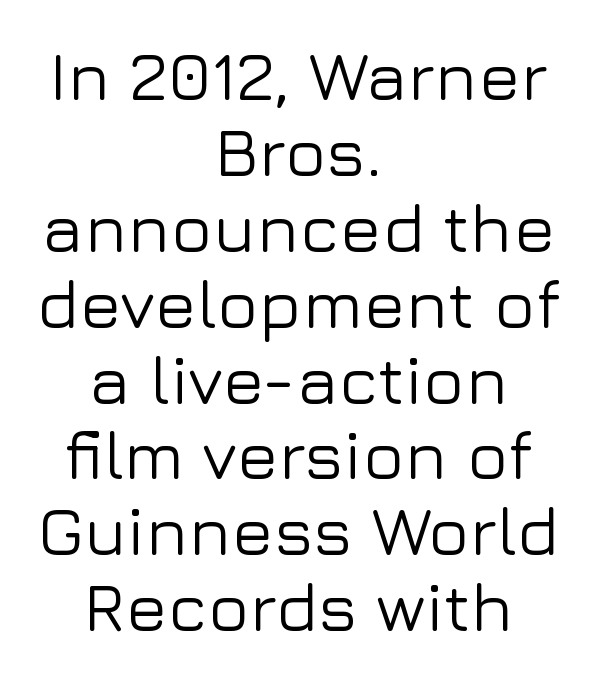
Note: no serifs on the glyphs. The lines in this sample share a center point and differ in where they start and stop. What stands out about the letter spacing? Nothing — it is the standard amount. Proportional: the letters do not fall into vertical columns.
